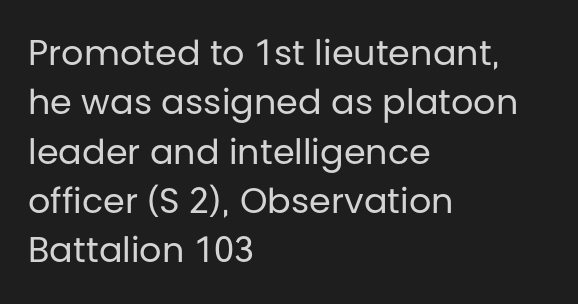
You could not count columns in this text — the font is proportionally spaced. Are there feet on the stems? There aren't — it's a sans. Leading matches the norm, producing a regular column. This rendering uses left alignment, leaving the right contour irregular. The area under the type is left untouched.
